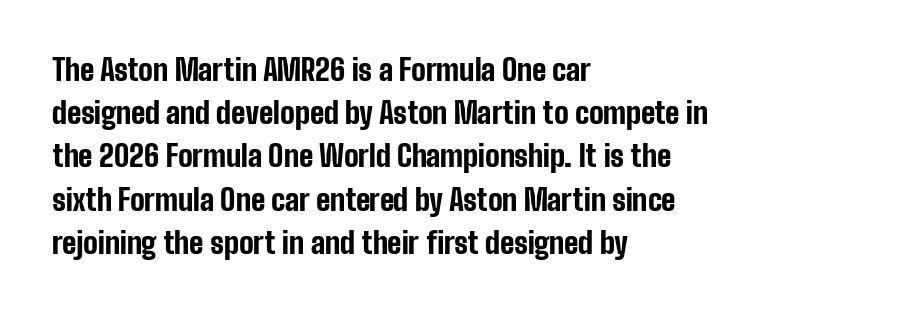
{"serif": "no", "italic": "no", "bold": "yes", "weight": "bold", "width": "condensed", "stroke_contrast": "low", "x_height": "medium", "monospaced": "no", "underline": "no", "align": "left", "line_spacing": "normal", "line_spacing_ratio": 1.49, "letter_spacing": "normal", "letter_spacing_em": 0.0, "glyph_px": 29}
